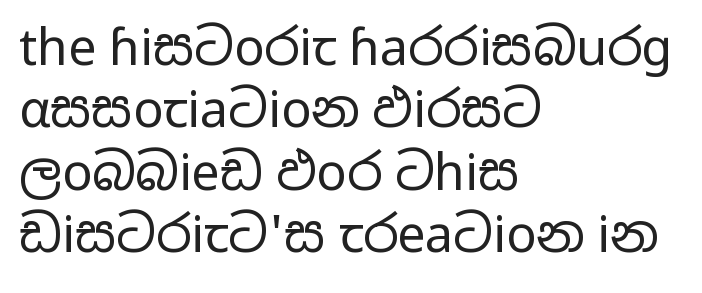
Q: Is the text bold? A: No.
Q: Is the text italic (slanted)? A: No, it is upright.
Q: Is the typeface a serif or a sans-serif typeface? A: Sans-serif.
Q: Is the text underlined? A: No.
Q: How is the paragraph aligned? A: Left-aligned.
Q: Is the spacing between letters normal or unusually wide? A: Normal.
Q: Is the spacing between lines tight, normal or loose? A: Normal.
Q: Width (condensed, normal, or wide)? A: Wide.
Q: Stroke contrast? A: Low.
Q: x-height? A: Medium.
Q: Monospaced? A: No.
